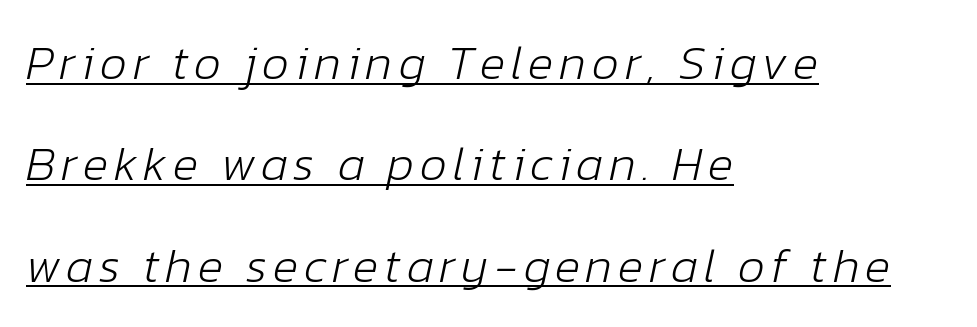
The passage is arranged the way most books set body copy — flush left. The text carries the slant typical of an italic or oblique font. Compared with typical paragraphs, the rows here are farther apart. A light-to-regular cut is what we see here.
